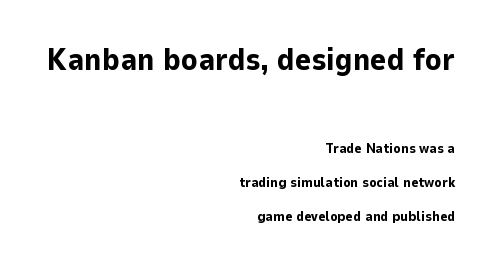
Q: Is the text bold? A: Yes.
Q: Is the text italic (slanted)? A: No, it is upright.
Q: Is the typeface a serif or a sans-serif typeface? A: Sans-serif.
Q: Is the text underlined? A: No.
Q: How is the paragraph aligned? A: Right-aligned.
Q: Is the spacing between letters normal or unusually wide? A: Normal.
Q: Is the spacing between lines tight, normal or loose? A: Loose.
Q: Which block of text is set in a larger size, the first (top) or the second (bottom)? A: The first (top) one.
Q: Width (condensed, normal, or wide)? A: Normal.
Q: Stroke contrast? A: Low.
Q: x-height? A: Medium.
Q: Monospaced? A: No.
